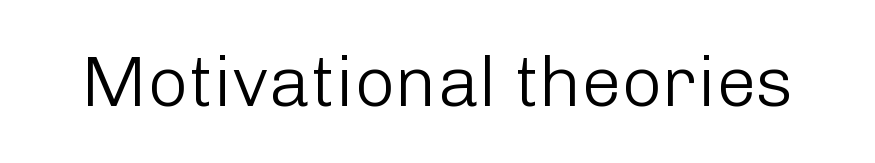
Tall strokes in this sample are plumb rather than angled. Standard letterfit; no display-style spreading of the glyphs. This sample has the flowing, uneven cadence of proportional lettering. Words float on clear page, feet unadorned. Nothing heavy about these letters — not bold at all. Check where the strokes stop: nothing finishes them off — pure sans.
